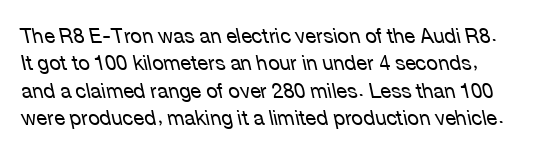
The image shows 20 px text type, italic (leaning left); set left-aligned, normal line spacing (1.37x), normal letter spacing, not underlined.
